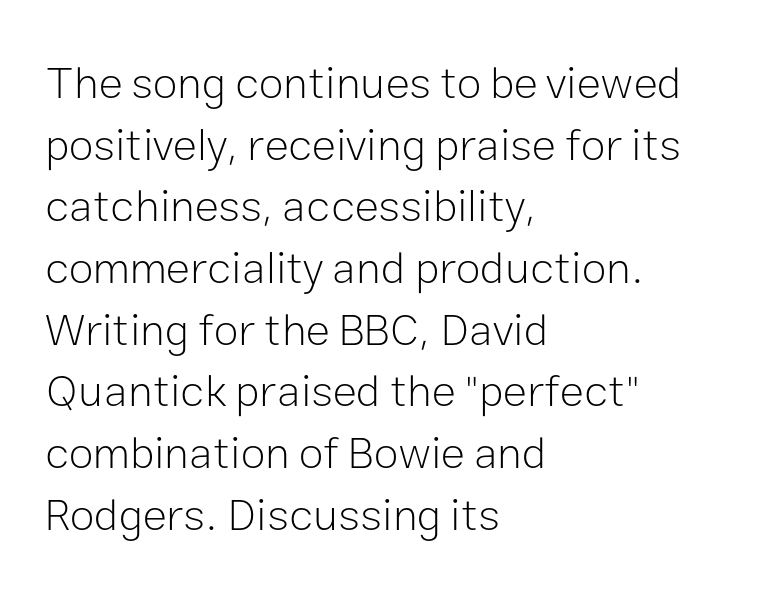
This sample uses plain, unmodified letter spacing. Check under the words: just untouched page. Notice how the stems are strictly vertical — no italics here. Where is the straight margin? On the left. Regular leading. Proportional: the letters do not fall into vertical columns.
